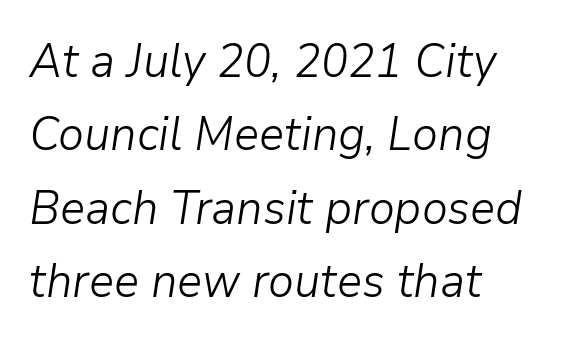
{"italic": "yes", "lean": "right", "slant_degrees": 9, "bold": "no", "weight": "light", "width": "normal", "stroke_contrast": "low", "x_height": "medium", "monospaced": "no", "underline": "no", "align": "left", "line_spacing": "normal", "line_spacing_ratio": 1.56, "letter_spacing": "normal", "letter_spacing_em": 0.0, "glyph_px": 47}
